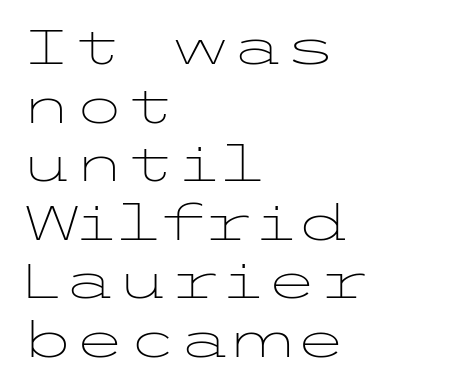
{"serif": "no", "italic": "no", "bold": "no", "weight": "light", "width": "wide", "stroke_contrast": "low", "x_height": "medium", "underline": "no", "align": "left", "line_spacing_ratio": 1.22, "letter_spacing": "normal", "letter_spacing_em": 0.0, "glyph_px": 48}
